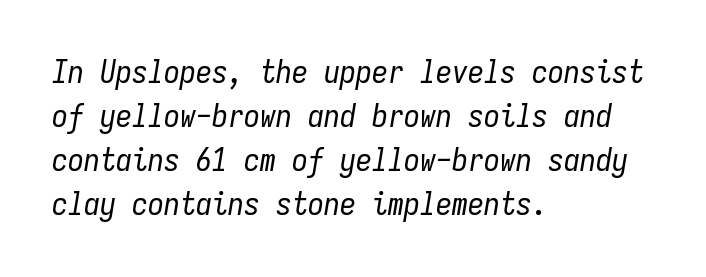
{"italic": "yes", "lean": "right", "slant_degrees": 9, "bold": "no", "weight": "regular", "width": "condensed", "stroke_contrast": "low", "x_height": "medium", "monospaced": "yes", "underline": "no", "align": "left", "line_spacing": "normal", "line_spacing_ratio": 1.37, "letter_spacing": "normal", "letter_spacing_em": 0.0, "glyph_px": 32}
